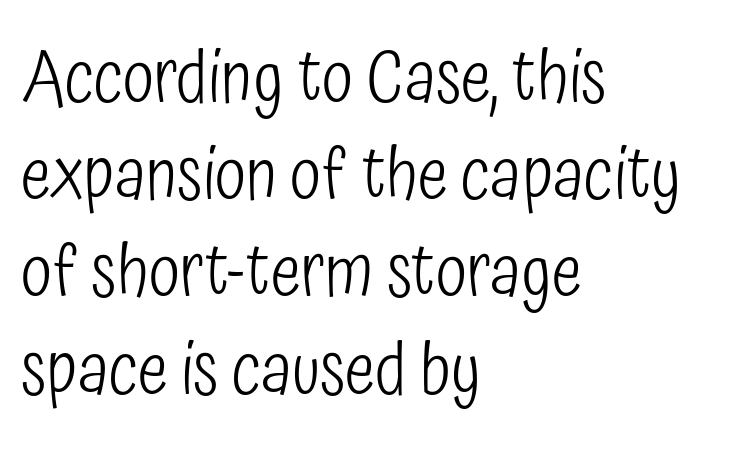
Q: Is the text bold? A: No.
Q: Is the text italic (slanted)? A: No, it is upright.
Q: Is the typeface a serif or a sans-serif typeface? A: Sans-serif.
Q: Is the text underlined? A: No.
Q: How is the paragraph aligned? A: Left-aligned.
Q: Is the spacing between letters normal or unusually wide? A: Normal.
Q: Is the spacing between lines tight, normal or loose? A: Normal.
Q: Width (condensed, normal, or wide)? A: Condensed.
Q: Stroke contrast? A: Low.
Q: x-height? A: Medium.
Q: Monospaced? A: No.
